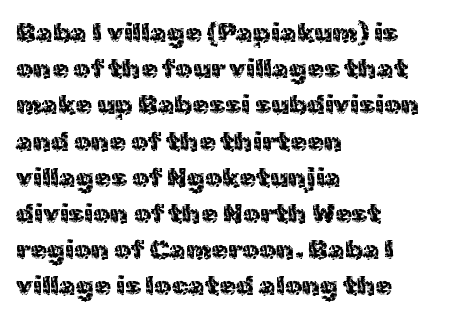
Q: Is the text italic (slanted)? A: No, it is upright.
Q: Is the text underlined? A: No.
Q: How is the paragraph aligned? A: Left-aligned.
Q: Is the spacing between letters normal or unusually wide? A: Normal.
Q: Is the spacing between lines tight, normal or loose? A: Normal.
